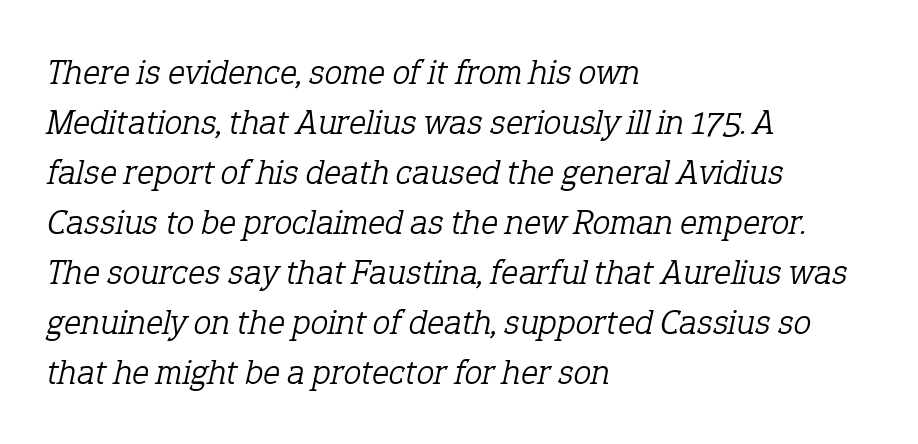
The image shows 36 px light serif type, italic (leaning right); set left-aligned, normal line spacing (1.39x), normal letter spacing, not underlined; low stroke contrast and a medium x-height.
